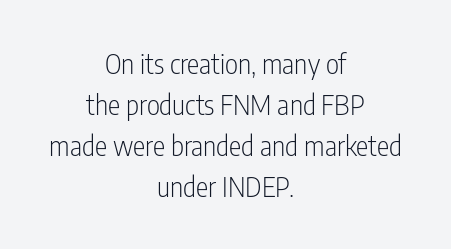
{"serif": "no", "italic": "no", "bold": "no", "weight": "light", "width": "condensed", "stroke_contrast": "low", "x_height": "medium", "monospaced": "no", "underline": "no", "align": "center", "line_spacing": "normal", "line_spacing_ratio": 1.46, "letter_spacing": "normal", "letter_spacing_em": 0.0, "glyph_px": 28}
